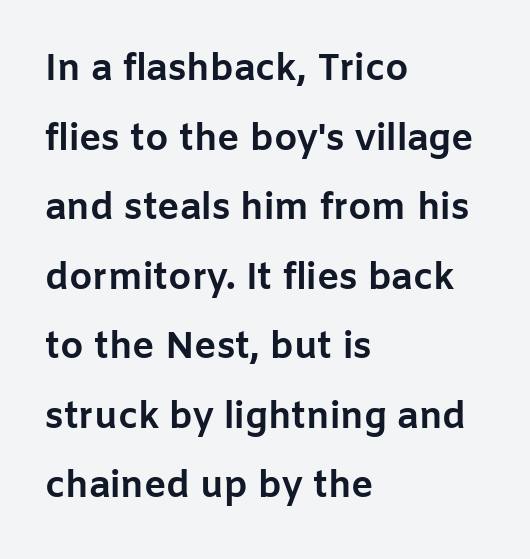
{"serif": "no", "italic": "no", "bold": "yes", "weight": "bold", "width": "normal", "stroke_contrast": "low", "x_height": "medium", "monospaced": "no", "underline": "no", "align": "left", "line_spacing_ratio": 1.88, "letter_spacing": "normal", "letter_spacing_em": 0.0, "glyph_px": 37}
